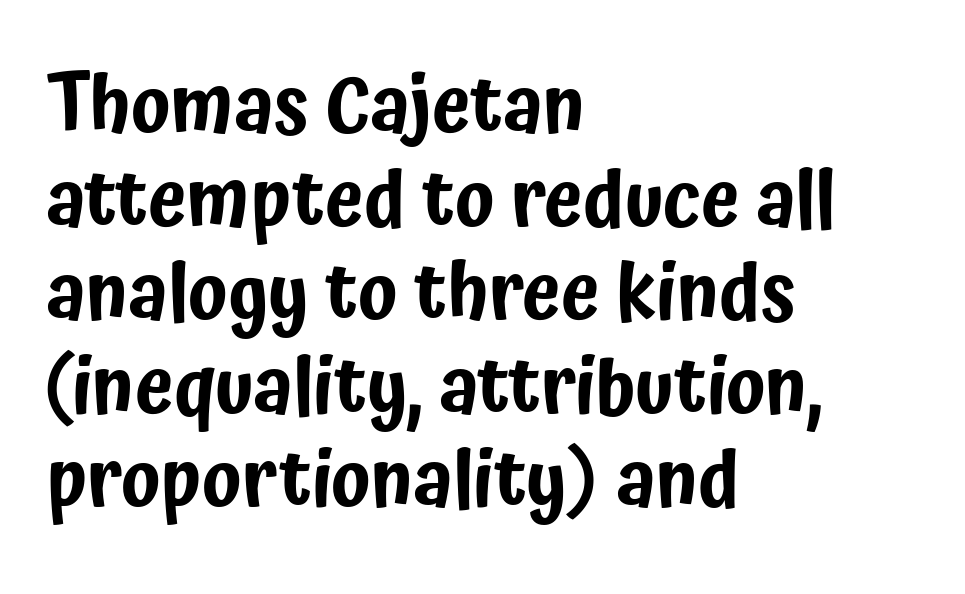
The image shows 78 px condensed sans-serif type, upright; set left-aligned, line spacing 1.2x, normal letter spacing, not underlined; low stroke contrast and a medium x-height.
